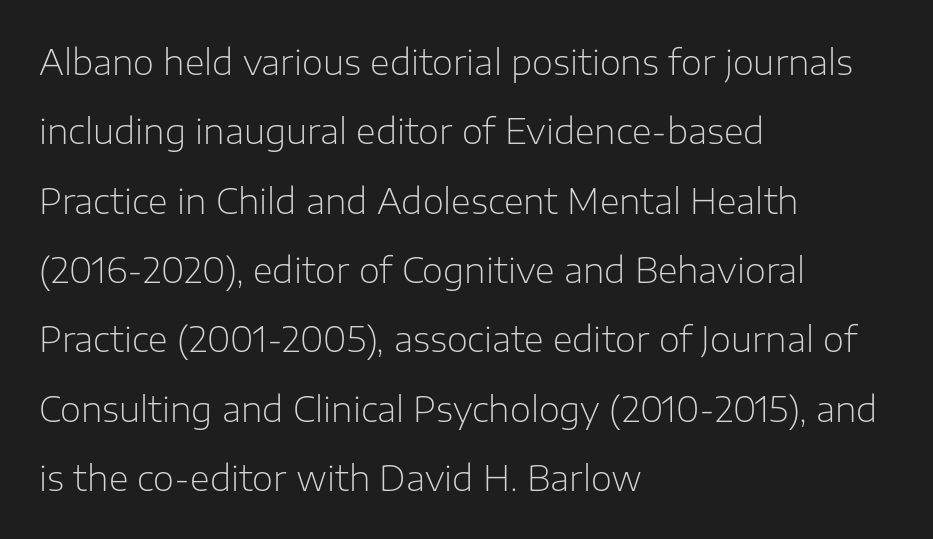
{"serif": "no", "italic": "no", "bold": "no", "weight": "light", "width": "normal", "stroke_contrast": "low", "x_height": "medium", "monospaced": "no", "underline": "no", "align": "left", "line_spacing": "loose", "line_spacing_ratio": 2.04, "letter_spacing": "normal", "letter_spacing_em": 0.0, "glyph_px": 34}
